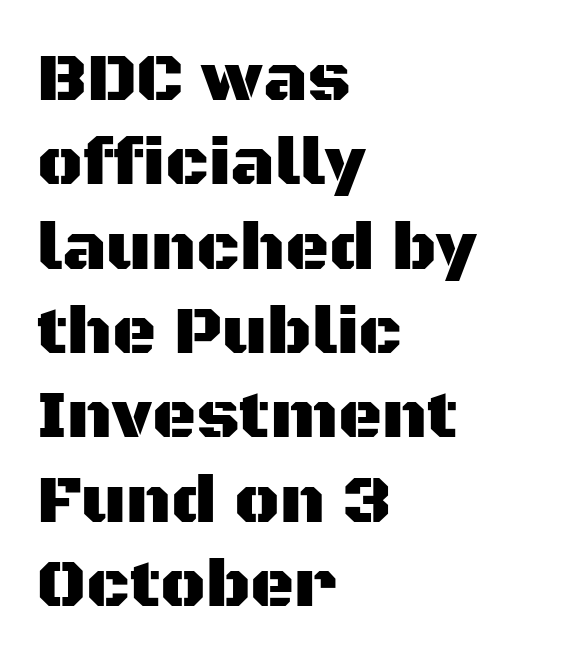
Q: Is the text italic (slanted)? A: No, it is upright.
Q: Is the typeface a serif or a sans-serif typeface? A: Sans-serif.
Q: Is the text underlined? A: No.
Q: How is the paragraph aligned? A: Left-aligned.
Q: Is the spacing between letters normal or unusually wide? A: Normal.
Q: Width (condensed, normal, or wide)? A: Normal.
Q: Stroke contrast? A: Medium.
Q: x-height? A: Large.
Q: Monospaced? A: No.
